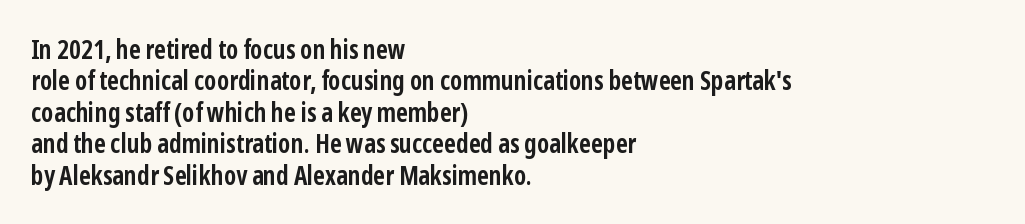
{"italic": "no", "bold": "yes", "underline": "no", "align": "left", "line_spacing_ratio": 1.21, "letter_spacing": "normal", "letter_spacing_em": 0.0, "glyph_px": 26}
